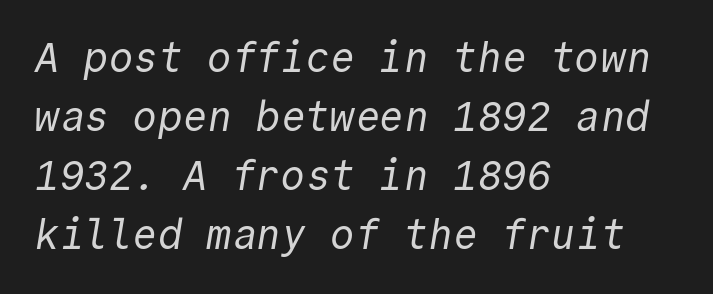
{"serif": "no", "bold": "no", "weight": "regular", "width": "normal", "x_height": "medium", "monospaced": "yes", "underline": "no", "align": "left", "line_spacing": "normal", "line_spacing_ratio": 1.44, "letter_spacing": "normal", "letter_spacing_em": 0.0, "glyph_px": 41}
